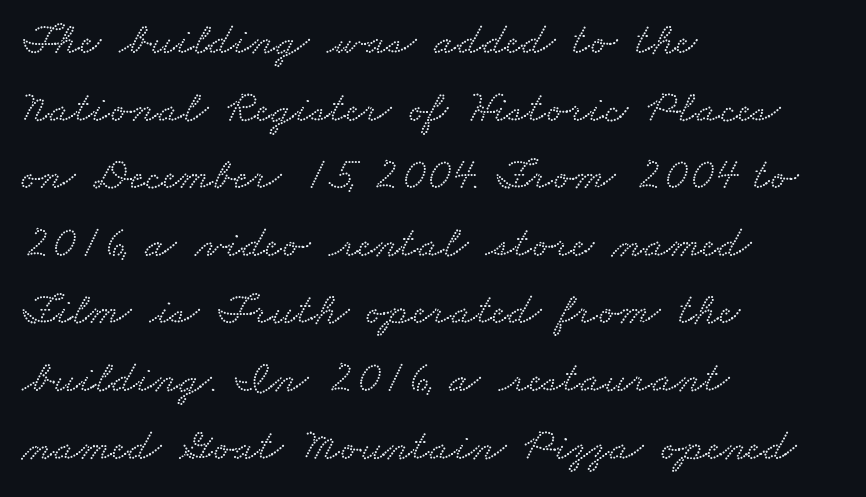
{"serif": "yes", "width": "wide", "stroke_contrast": "low", "x_height": "small", "monospaced": "no", "underline": "no", "align": "left", "line_spacing": "normal", "line_spacing_ratio": 1.47, "letter_spacing": "normal", "letter_spacing_em": 0.0, "glyph_px": 46}
